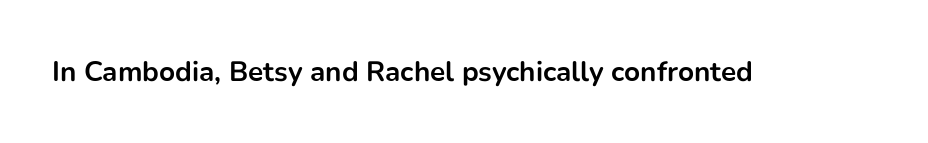
Q: Is the text bold? A: Yes.
Q: Is the text italic (slanted)? A: No, it is upright.
Q: Is the typeface a serif or a sans-serif typeface? A: Sans-serif.
Q: Is the text underlined? A: No.
Q: Is the spacing between letters normal or unusually wide? A: Normal.
Q: Width (condensed, normal, or wide)? A: Normal.
Q: Stroke contrast? A: Low.
Q: x-height? A: Medium.
Q: Monospaced? A: No.
